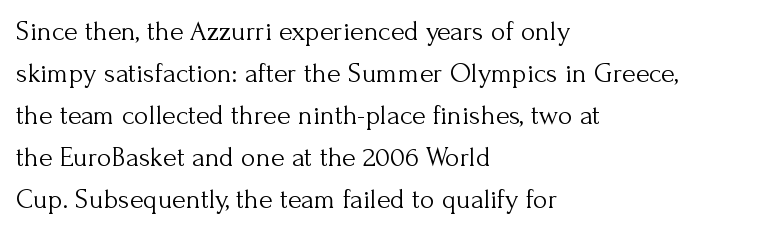
Q: Is the text bold? A: No.
Q: Is the text italic (slanted)? A: No, it is upright.
Q: Is the typeface a serif or a sans-serif typeface? A: Serif.
Q: Is the text underlined? A: No.
Q: How is the paragraph aligned? A: Left-aligned.
Q: Is the spacing between letters normal or unusually wide? A: Normal.
Q: Is the spacing between lines tight, normal or loose? A: Normal.
Q: Width (condensed, normal, or wide)? A: Normal.
Q: Stroke contrast? A: Medium.
Q: x-height? A: Small.
Q: Monospaced? A: No.
